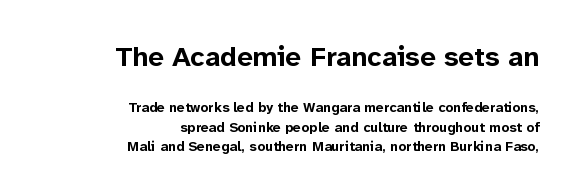
The image shows 28 px bold sans-serif type, upright; set right-aligned, normal line spacing (1.36x), normal letter spacing, not underlined; the first (top) block is 2.0x larger; low stroke contrast and a medium x-height.
